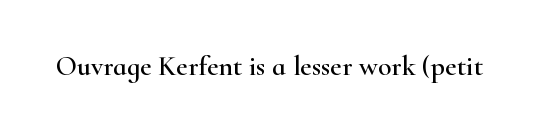
{"serif": "yes", "italic": "no", "width": "wide", "stroke_contrast": "high", "x_height": "small", "monospaced": "no", "underline": "no", "letter_spacing": "normal", "letter_spacing_em": 0.0, "glyph_px": 28}
